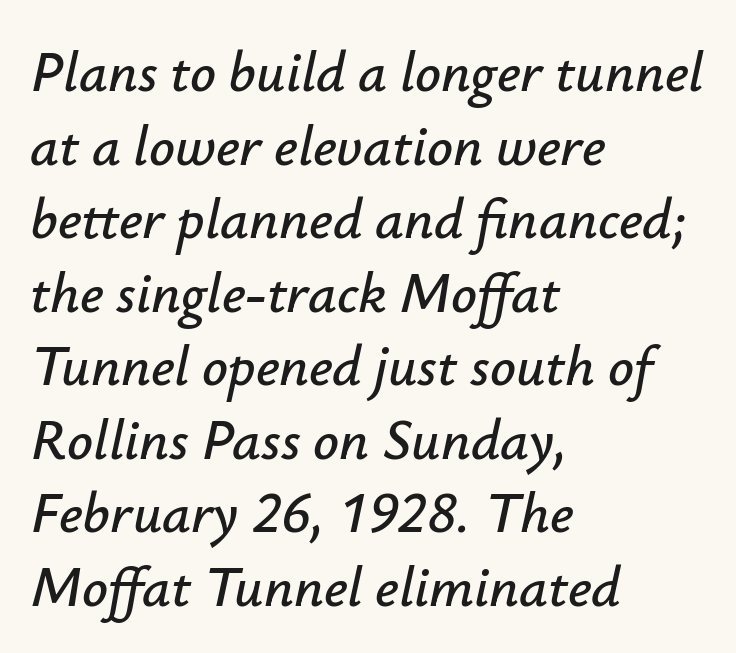
Notice how descenders clear the ascenders below comfortably — that's standard leading. Standard letterfit; no display-style spreading of the glyphs. A bare baseline throughout the passage. Style check: oblique. Is the block centered? No — it sits flush against the left margin. This sample has the flowing, uneven cadence of proportional lettering.
